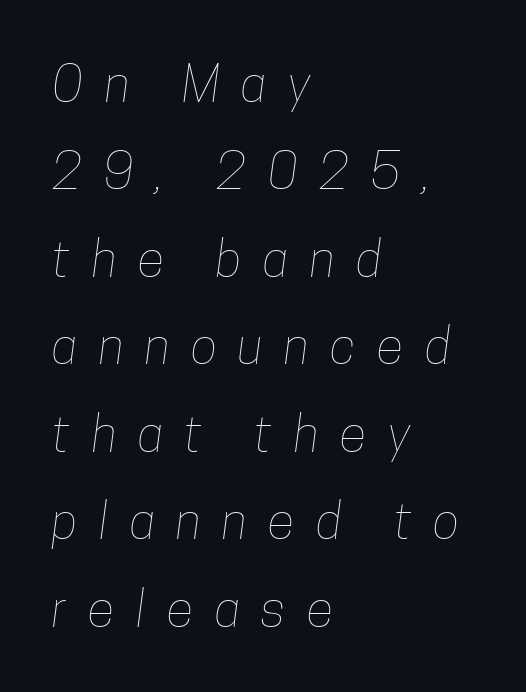
The image shows 50 px thin, condensed type; set left-aligned, line spacing 1.75x, unusually wide letter spacing (+0.43 em), not underlined; low stroke contrast and a medium x-height.
